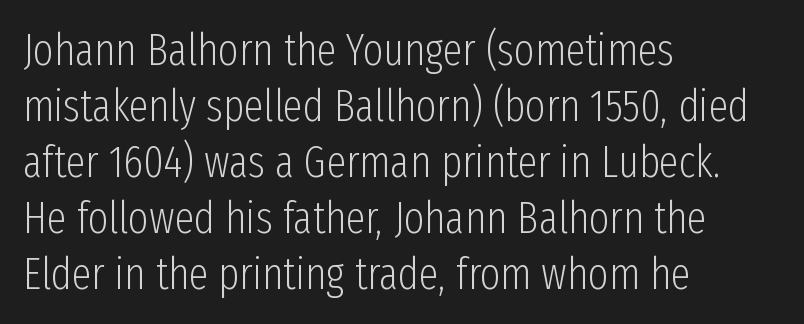
{"serif": "no", "italic": "no", "bold": "no", "weight": "light", "width": "condensed", "stroke_contrast": "low", "x_height": "medium", "monospaced": "no", "underline": "no", "align": "left", "line_spacing": "normal", "line_spacing_ratio": 1.27, "letter_spacing": "normal", "letter_spacing_em": 0.0, "glyph_px": 44}
